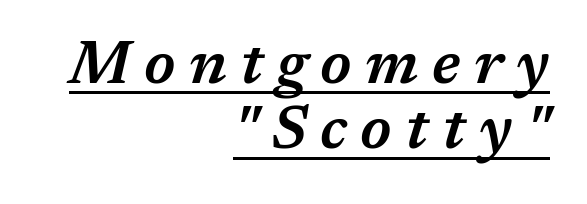
Does extra space separate the letters? Yes, quite a lot of it. Here the designer chose a conventional face with non-uniform glyph widths. The glyphs are accompanied by a horizontal stroke just below them. The font is running at a semibold setting, under full bold.
